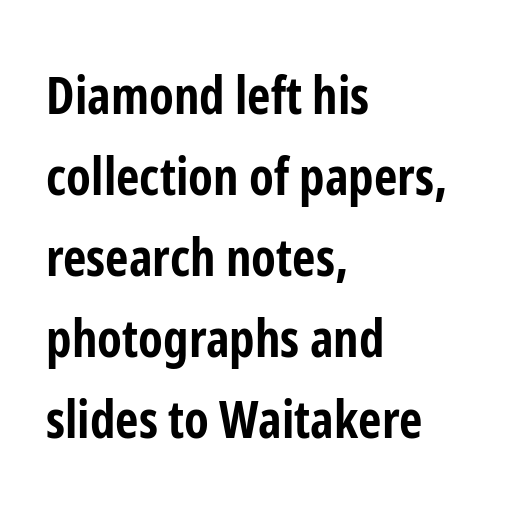
{"serif": "no", "italic": "no", "bold": "yes", "weight": "bold", "width": "condensed", "stroke_contrast": "low", "x_height": "medium", "monospaced": "no", "underline": "no", "align": "left", "line_spacing": "normal", "line_spacing_ratio": 1.59, "letter_spacing": "normal", "letter_spacing_em": 0.0, "glyph_px": 51}
